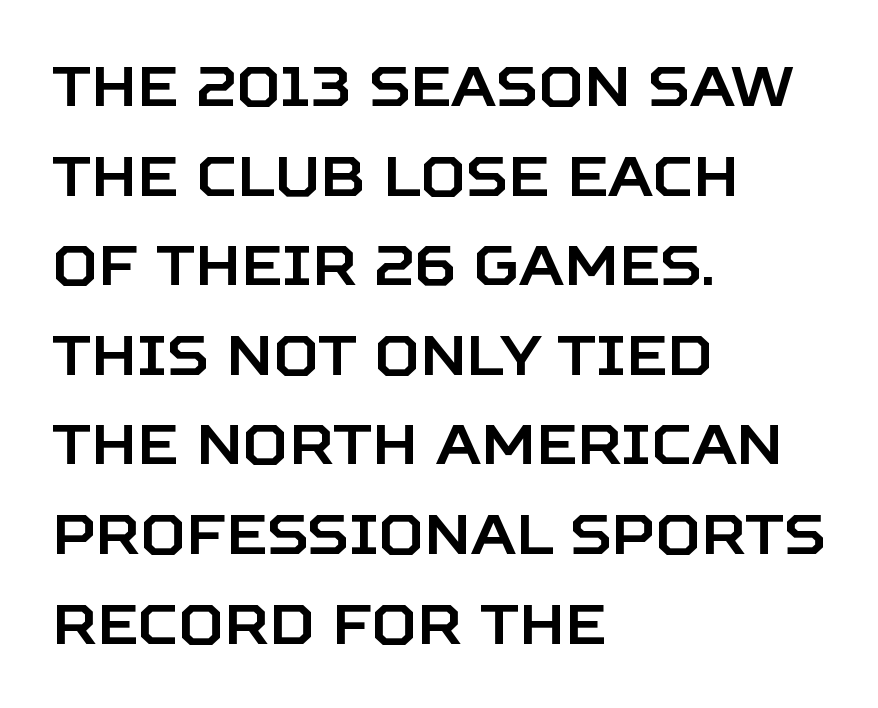
{"serif": "no", "italic": "no", "width": "normal", "stroke_contrast": "low", "x_height": "large", "monospaced": "no", "underline": "no", "align": "left", "line_spacing": "normal", "line_spacing_ratio": 1.6, "letter_spacing": "normal", "letter_spacing_em": 0.0, "glyph_px": 56}
